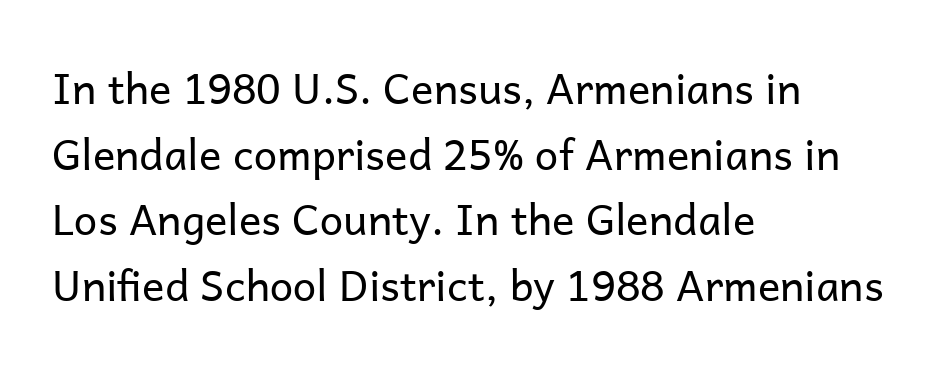
{"serif": "no", "italic": "no", "bold": "no", "weight": "regular", "width": "normal", "stroke_contrast": "low", "x_height": "medium", "monospaced": "no", "underline": "no", "align": "left", "line_spacing": "normal", "line_spacing_ratio": 1.56, "letter_spacing": "normal", "letter_spacing_em": 0.0, "glyph_px": 42}
